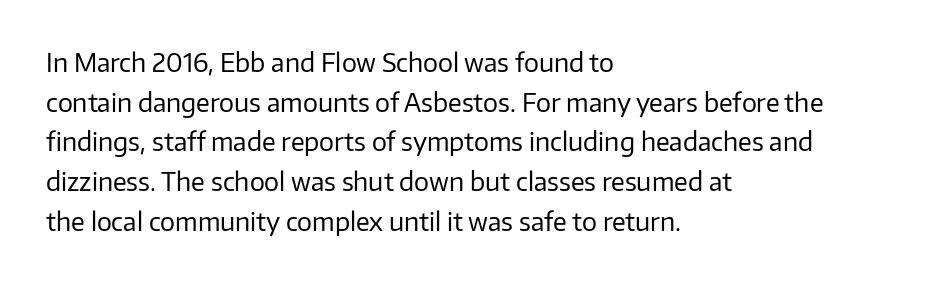
The image shows 25 px text type, upright; set left-aligned, normal line spacing (1.59x), normal letter spacing, not underlined.
